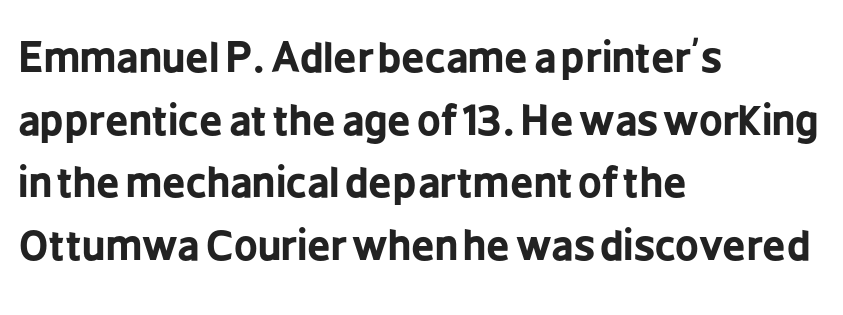
Q: Is the text bold? A: Yes.
Q: Is the text italic (slanted)? A: No, it is upright.
Q: Is the typeface a serif or a sans-serif typeface? A: Sans-serif.
Q: Is the text underlined? A: No.
Q: How is the paragraph aligned? A: Left-aligned.
Q: Is the spacing between letters normal or unusually wide? A: Normal.
Q: Is the spacing between lines tight, normal or loose? A: Normal.
Q: Width (condensed, normal, or wide)? A: Condensed.
Q: Stroke contrast? A: Low.
Q: x-height? A: Medium.
Q: Monospaced? A: No.
